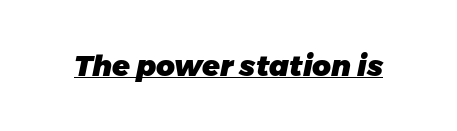
The image shows 29 px heavy type, italic (leaning right); set normal letter spacing, underlined; low stroke contrast and a medium x-height.
